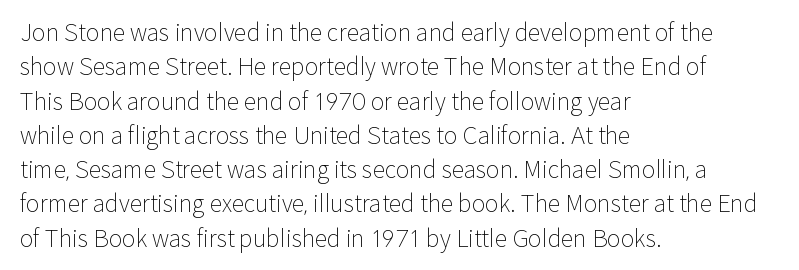
{"italic": "no", "bold": "no", "underline": "no", "align": "left", "line_spacing": "normal", "line_spacing_ratio": 1.49, "letter_spacing": "normal", "letter_spacing_em": 0.0, "glyph_px": 23}
